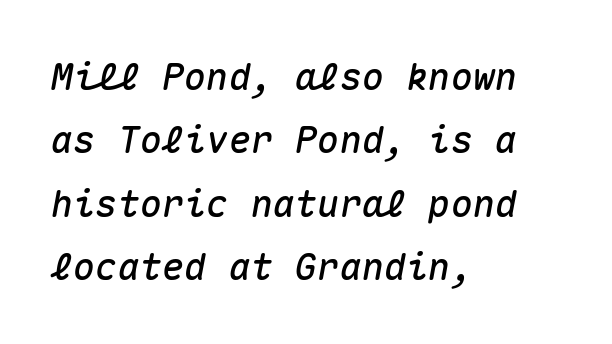
The image shows 37 px text type, italic (leaning right), monospaced; set left-aligned, line spacing 1.71x, normal letter spacing, not underlined; medium stroke contrast and a medium x-height.
